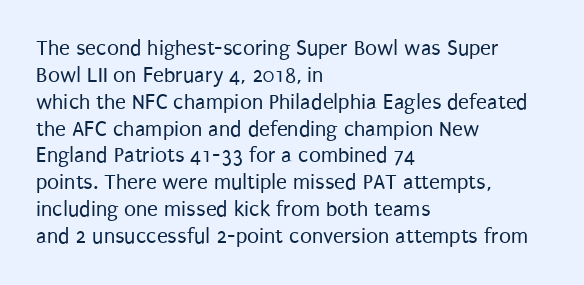
Q: Is the text bold? A: No.
Q: Is the text italic (slanted)? A: No, it is upright.
Q: Is the text underlined? A: No.
Q: How is the paragraph aligned? A: Left-aligned.
Q: Is the spacing between letters normal or unusually wide? A: Normal.
